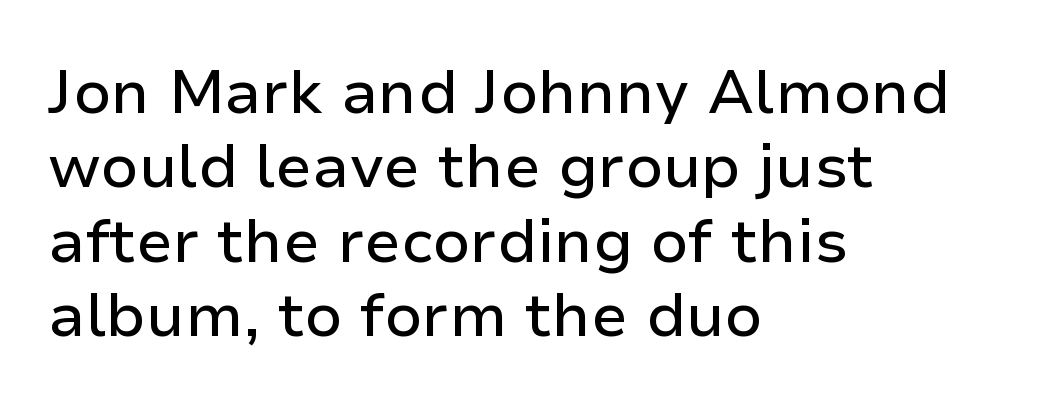
{"serif": "no", "italic": "no", "width": "normal", "stroke_contrast": "low", "x_height": "medium", "monospaced": "no", "underline": "no", "align": "left", "line_spacing_ratio": 1.22, "letter_spacing": "normal", "letter_spacing_em": 0.0, "glyph_px": 61}
